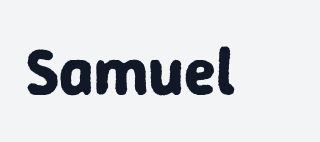
The image shows 66 px bold sans-serif type, upright; set normal letter spacing, not underlined; low stroke contrast and a medium x-height.
